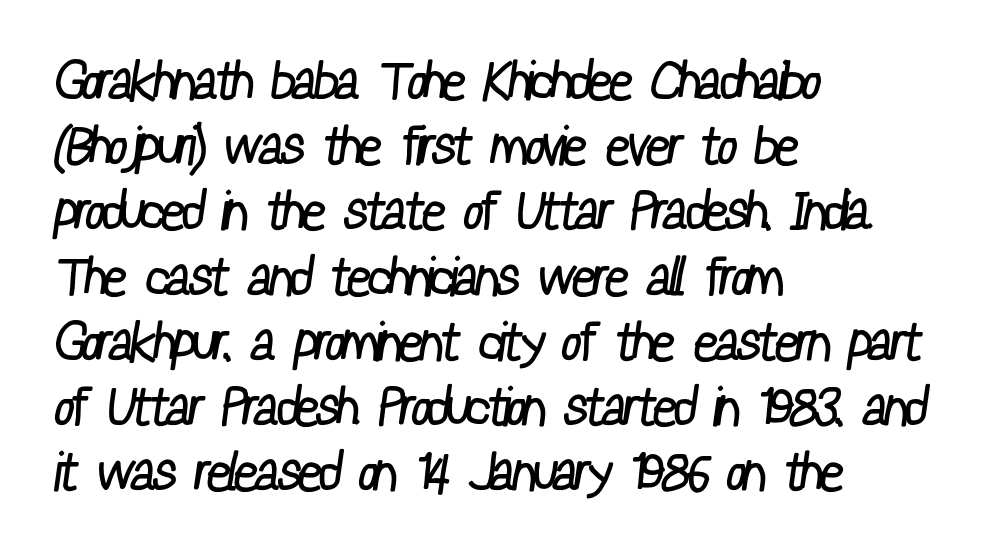
Q: Is the text bold? A: No.
Q: Is the typeface a serif or a sans-serif typeface? A: Sans-serif.
Q: Is the text underlined? A: No.
Q: How is the paragraph aligned? A: Left-aligned.
Q: Is the spacing between letters normal or unusually wide? A: Normal.
Q: Width (condensed, normal, or wide)? A: Condensed.
Q: Stroke contrast? A: Low.
Q: x-height? A: Medium.
Q: Monospaced? A: No.
